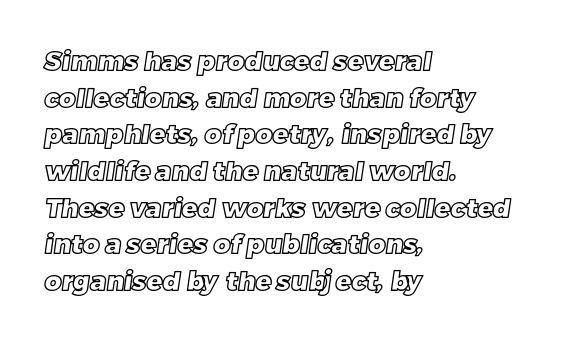
The image shows 26 px text type; set left-aligned, normal line spacing (1.41x), normal letter spacing, not underlined.
